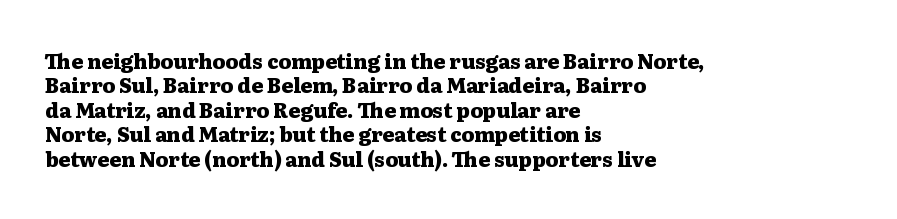
In terms of weight, the rendering is a true, heavy bold. In CSS terms this would be text-align: left. This rendering leaves character spacing at its baseline value. Honestly, there is no underline to notice here at all. The typography opts for an upright posture over an oblique one.
